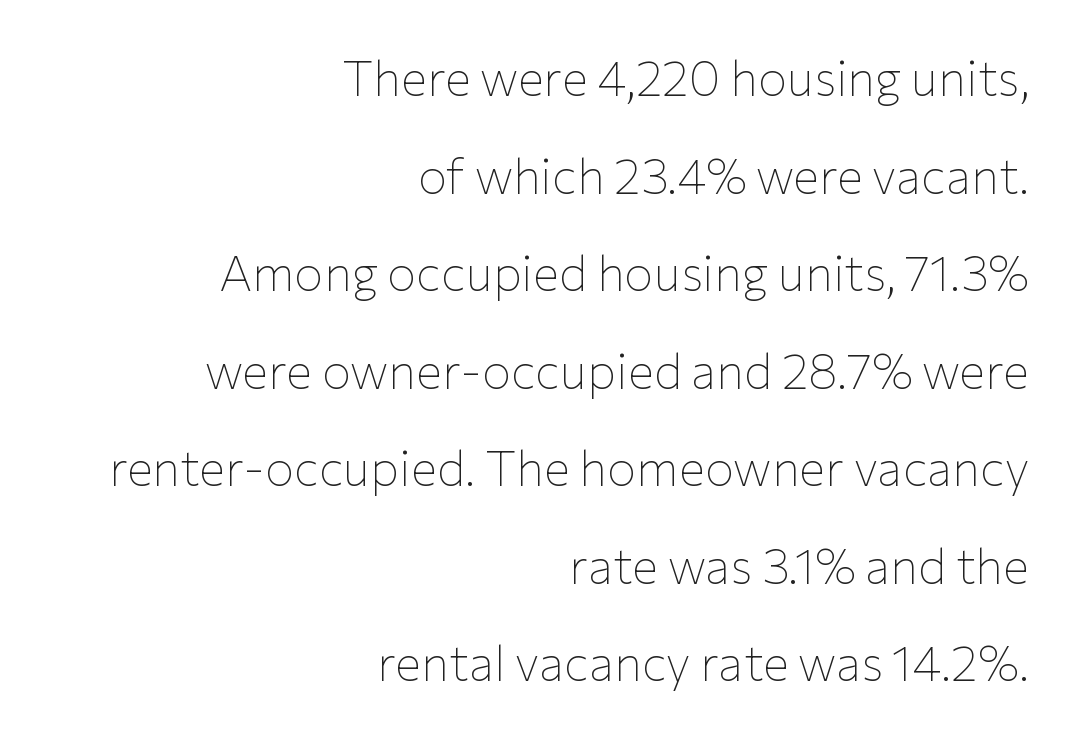
{"serif": "no", "italic": "no", "bold": "no", "weight": "thin", "width": "normal", "stroke_contrast": "low", "x_height": "medium", "monospaced": "no", "underline": "no", "align": "right", "line_spacing": "loose", "line_spacing_ratio": 1.99, "letter_spacing": "normal", "letter_spacing_em": 0.0, "glyph_px": 49}
